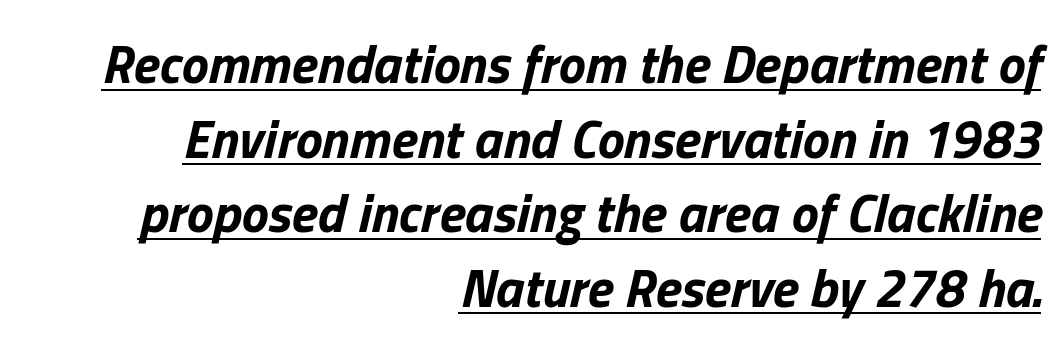
The image shows 54 px bold type, italic (leaning right); set right-aligned, normal line spacing (1.38x), normal letter spacing, underlined; low stroke contrast and a medium x-height.
